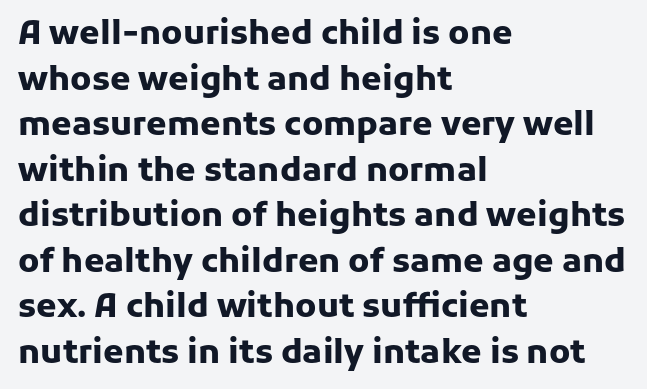
Q: Is the text bold? A: Yes.
Q: Is the text italic (slanted)? A: No, it is upright.
Q: Is the typeface a serif or a sans-serif typeface? A: Sans-serif.
Q: Is the text underlined? A: No.
Q: How is the paragraph aligned? A: Left-aligned.
Q: Is the spacing between letters normal or unusually wide? A: Normal.
Q: Is the spacing between lines tight, normal or loose? A: Normal.
Q: Width (condensed, normal, or wide)? A: Normal.
Q: Stroke contrast? A: Low.
Q: x-height? A: Medium.
Q: Monospaced? A: No.
